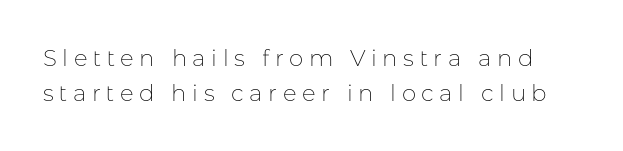
The image shows 23 px text type, upright; set normal line spacing (1.53x), unusually wide letter spacing (+0.24 em), not underlined.
